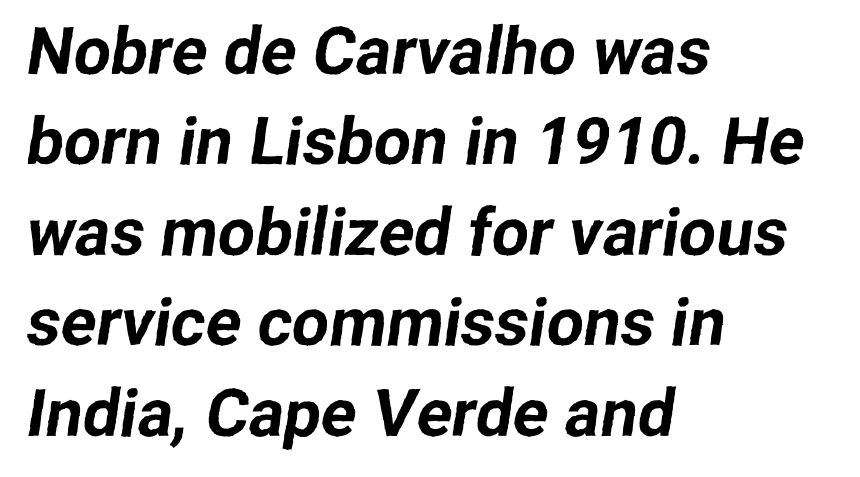
Stroke terminals: plain, sans-serif. Quick note: underline off. Visually the block forms a straight wall on the left and a jagged coastline on the right. Think of a printed novel: that variable character pitch is what you see here. Vertical spacing — default. Tracking value appears to be zero — textbook default spacing.
